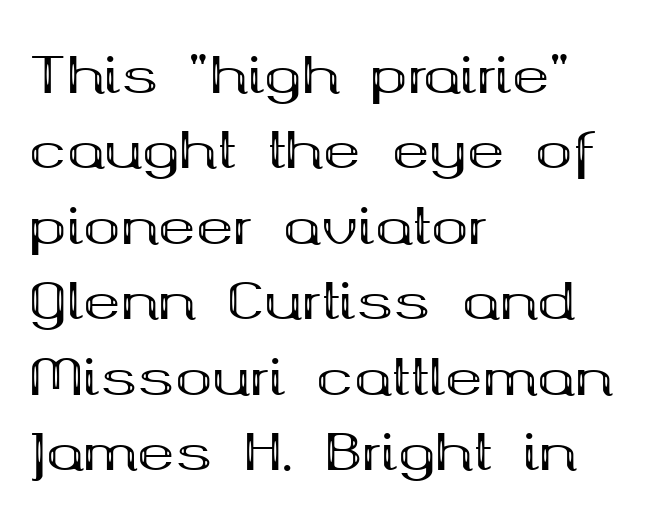
The text was rendered using a seriffed face with decorative stroke endings. Layout note: lines flush left. Its strokes are broad and dark, the hallmark of bold type. Proportional: the letters do not fall into vertical columns. The designer left line spacing at the default. The type is set solid horizontally, with unmodified tracking.
